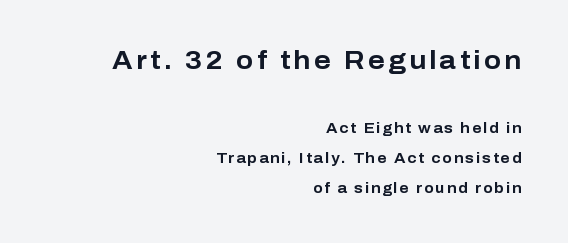
In this sample the first text group is rendered at the bigger scale. Compared with an ordinary text face, these strokes are far heavier — a full bold. Posture: upright roman. A flush-right, rag-left setting is used for this passage. Quick note: underline off.
